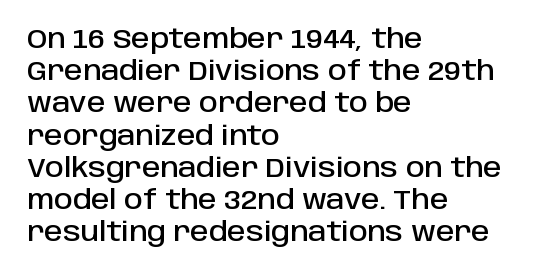
The image shows 26 px text type, upright; set left-aligned, line spacing 1.24x, normal letter spacing, not underlined.
